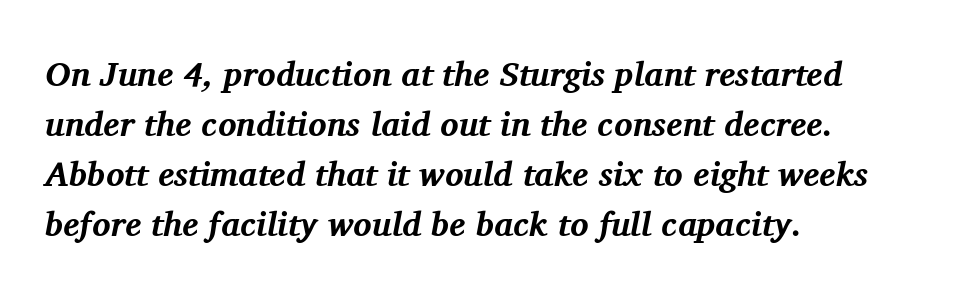
Q: Is the text bold? A: Yes.
Q: Is the text italic (slanted)? A: Yes, it leans right by about 11 degrees.
Q: Is the typeface a serif or a sans-serif typeface? A: Serif.
Q: Is the text underlined? A: No.
Q: How is the paragraph aligned? A: Left-aligned.
Q: Is the spacing between letters normal or unusually wide? A: Normal.
Q: Is the spacing between lines tight, normal or loose? A: Normal.
Q: Width (condensed, normal, or wide)? A: Normal.
Q: Stroke contrast? A: Medium.
Q: x-height? A: Medium.
Q: Monospaced? A: No.
